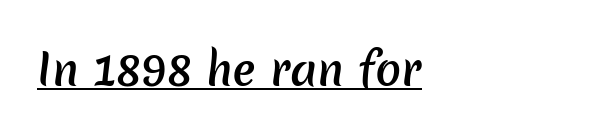
Q: Is the text bold? A: Semi-bold.
Q: Is the typeface a serif or a sans-serif typeface? A: Sans-serif.
Q: Is the text underlined? A: Yes.
Q: How is the paragraph aligned? A: Left-aligned.
Q: Is the spacing between letters normal or unusually wide? A: Normal.
Q: Width (condensed, normal, or wide)? A: Normal.
Q: Stroke contrast? A: Low.
Q: x-height? A: Medium.
Q: Monospaced? A: No.
